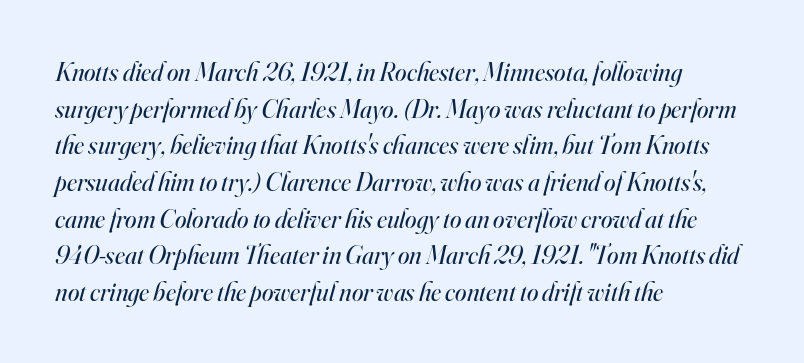
{"italic": "yes", "lean": "right", "slant_degrees": 16, "bold": "no", "underline": "no", "align": "left", "line_spacing": "normal", "line_spacing_ratio": 1.41, "letter_spacing": "normal", "letter_spacing_em": 0.0, "glyph_px": 26}
